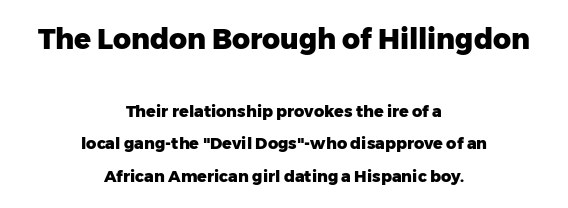
{"serif": "no", "italic": "no", "bold": "yes", "weight": "heavy", "width": "normal", "stroke_contrast": "low", "x_height": "medium", "monospaced": "no", "underline": "no", "align": "center", "line_spacing": "loose", "line_spacing_ratio": 2.04, "letter_spacing": "normal", "letter_spacing_em": 0.0, "larger_block": "first", "size_ratio": 1.75, "glyph_px": 28}
